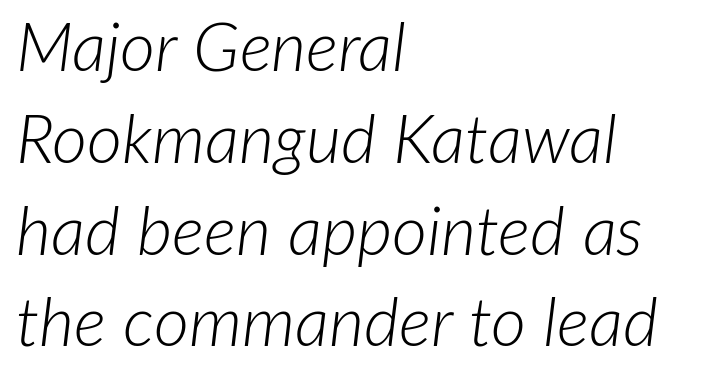
The image shows 68 px light type, italic (leaning right); set left-aligned, normal line spacing (1.35x), normal letter spacing, not underlined; low stroke contrast and a medium x-height.
